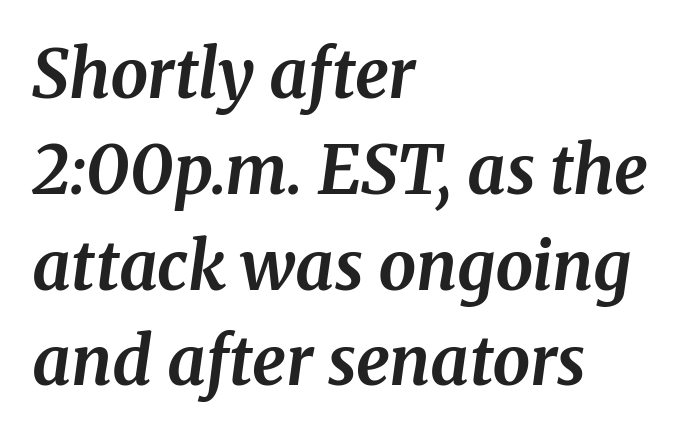
The text carries the slant typical of an italic or oblique font. Notice how the passage keeps a crisp vertical edge on the left only. Note the varied advance widths — an 'i' is clearly narrower than an 'm'. The line texture is even and compact thanks to regular tracking.
